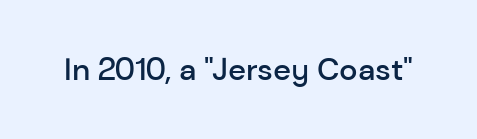
Q: Is the text bold? A: Semi-bold.
Q: Is the text italic (slanted)? A: No, it is upright.
Q: Is the typeface a serif or a sans-serif typeface? A: Sans-serif.
Q: Is the text underlined? A: No.
Q: Is the spacing between letters normal or unusually wide? A: Normal.
Q: Width (condensed, normal, or wide)? A: Normal.
Q: Stroke contrast? A: Low.
Q: x-height? A: Medium.
Q: Monospaced? A: No.
